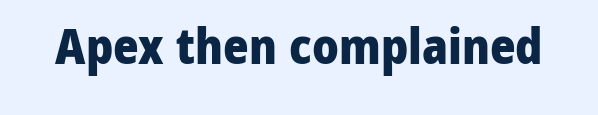
Think of a printed novel: that variable character pitch is what you see here. Has an underline been added? It has not. These lines keep a tight, regular rhythm from letter to letter. In terms of weight, the rendering is a true, heavy bold. Posture: vertical.
